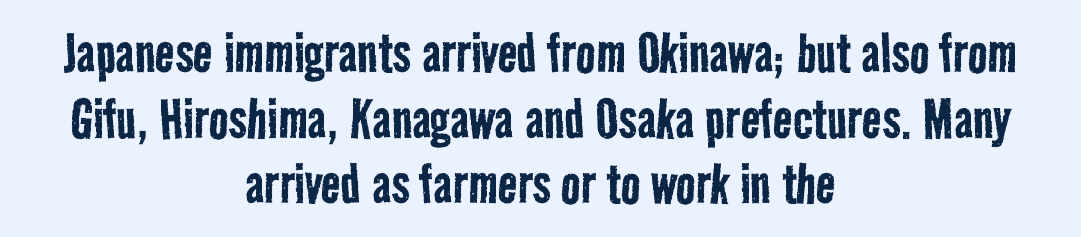
Q: Is the text bold? A: No.
Q: Is the typeface a serif or a sans-serif typeface? A: Sans-serif.
Q: Is the text underlined? A: No.
Q: How is the paragraph aligned? A: Centered.
Q: Is the spacing between letters normal or unusually wide? A: Normal.
Q: Is the spacing between lines tight, normal or loose? A: Tight.
Q: Width (condensed, normal, or wide)? A: Condensed.
Q: Stroke contrast? A: Low.
Q: x-height? A: Medium.
Q: Monospaced? A: No.
